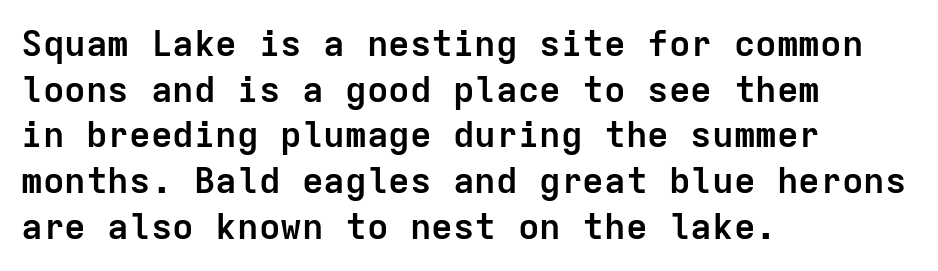
Q: Is the text bold? A: Yes.
Q: Is the text italic (slanted)? A: No, it is upright.
Q: Is the typeface a serif or a sans-serif typeface? A: Sans-serif.
Q: Is the text underlined? A: No.
Q: How is the paragraph aligned? A: Left-aligned.
Q: Is the spacing between letters normal or unusually wide? A: Normal.
Q: Is the spacing between lines tight, normal or loose? A: Normal.
Q: Width (condensed, normal, or wide)? A: Normal.
Q: Stroke contrast? A: Low.
Q: x-height? A: Medium.
Q: Monospaced? A: Yes.
